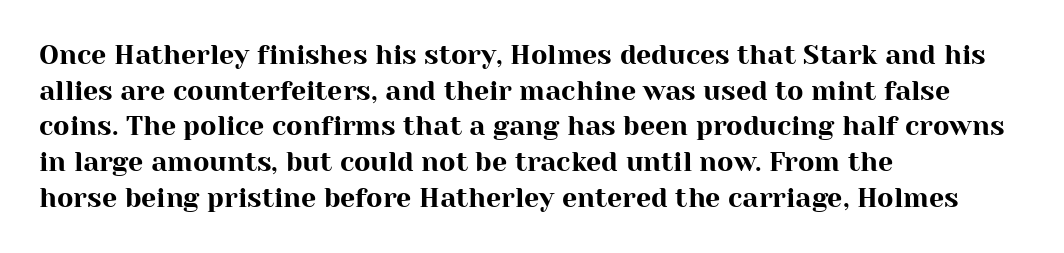
Q: Is the text italic (slanted)? A: No, it is upright.
Q: Is the text underlined? A: No.
Q: How is the paragraph aligned? A: Left-aligned.
Q: Is the spacing between letters normal or unusually wide? A: Normal.
Q: Is the spacing between lines tight, normal or loose? A: Normal.
